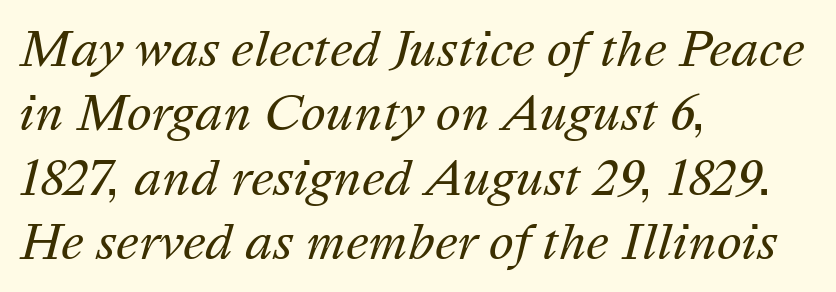
The image shows 47 px regular-weight type, italic (leaning right); set left-aligned, normal line spacing (1.37x), normal letter spacing, not underlined; medium stroke contrast and a medium x-height.
